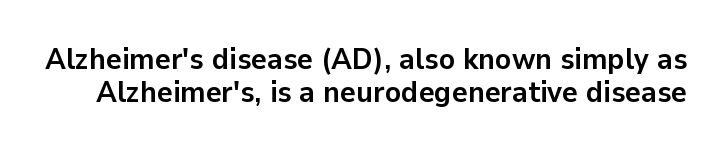
Q: Is the text bold? A: Yes.
Q: Is the text italic (slanted)? A: No, it is upright.
Q: Is the typeface a serif or a sans-serif typeface? A: Sans-serif.
Q: Is the text underlined? A: No.
Q: Is the spacing between letters normal or unusually wide? A: Normal.
Q: Is the spacing between lines tight, normal or loose? A: Tight.
Q: Width (condensed, normal, or wide)? A: Normal.
Q: Stroke contrast? A: Low.
Q: x-height? A: Medium.
Q: Monospaced? A: No.
